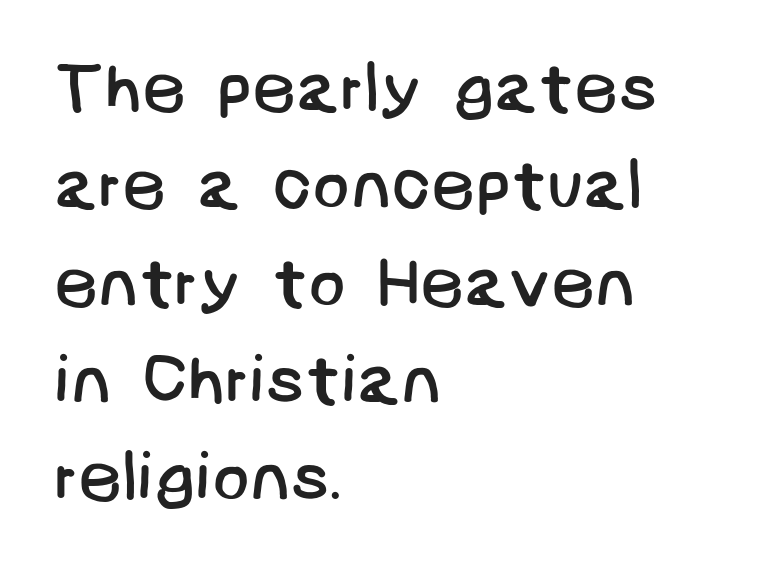
{"serif": "no", "bold": "no", "weight": "regular", "width": "normal", "stroke_contrast": "low", "x_height": "large", "underline": "no", "align": "left", "line_spacing": "normal", "line_spacing_ratio": 1.41, "letter_spacing": "normal", "letter_spacing_em": 0.0, "glyph_px": 69}
